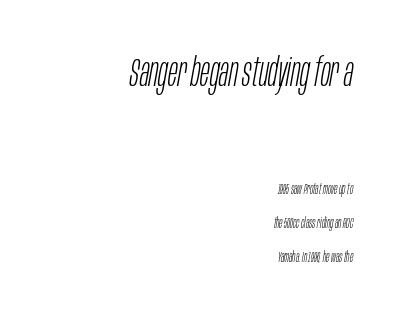
Q: Is the text bold? A: No.
Q: Is the text italic (slanted)? A: Yes, it leans right by about 10 degrees.
Q: Is the text underlined? A: No.
Q: How is the paragraph aligned? A: Right-aligned.
Q: Is the spacing between letters normal or unusually wide? A: Normal.
Q: Is the spacing between lines tight, normal or loose? A: Loose.
Q: Which block of text is set in a larger size, the first (top) or the second (bottom)? A: The first (top) one.
Q: Width (condensed, normal, or wide)? A: Condensed.
Q: Stroke contrast? A: Low.
Q: x-height? A: Large.
Q: Monospaced? A: No.
